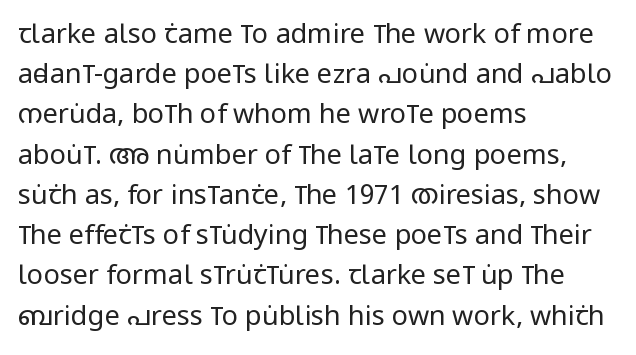
The paragraph shown leans on its left margin. Has an underline been added? It has not. The font's upright variant was chosen for this text. The cut favours lightness, reaching ordinary text weight at its darkest.
